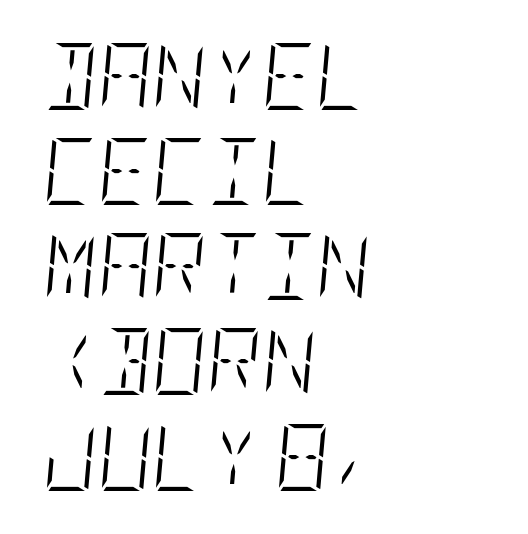
The weight would be labelled regular, book, light, or lighter still. Notice how the stems are inclined rather than vertical — that's the hallmark of italics. Vertically, the passage feels balanced, rows spaced as you'd expect. The rendering anchors every line to the left-hand side.
